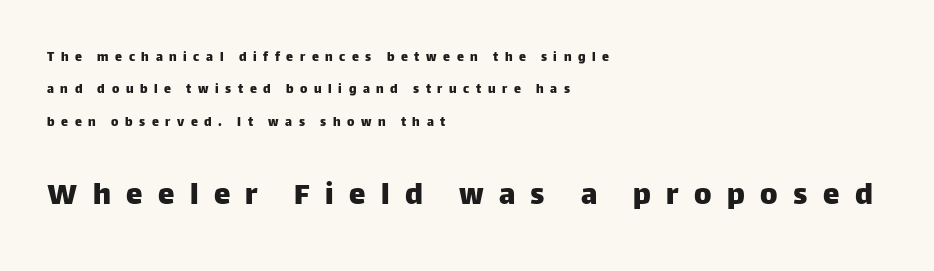
{"serif": "no", "italic": "no", "width": "normal", "stroke_contrast": "low", "x_height": "large", "monospaced": "no", "underline": "no", "align": "left", "line_spacing": "loose", "line_spacing_ratio": 2.32, "letter_spacing": "wide", "letter_spacing_em": 0.47, "larger_block": "second", "size_ratio": 2.36, "glyph_px": 33}
